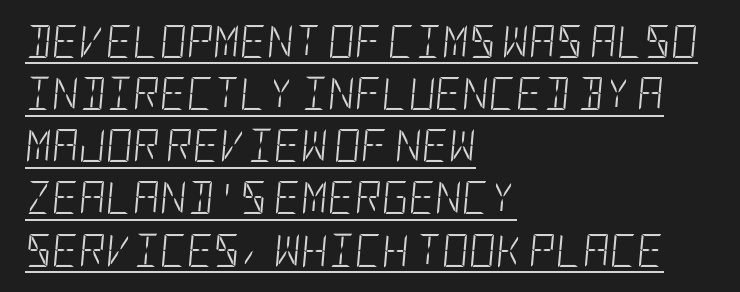
The image shows 33 px light, condensed type, italic (leaning right); set left-aligned, normal line spacing (1.58x), normal letter spacing, underlined; low stroke contrast and a large x-height.
